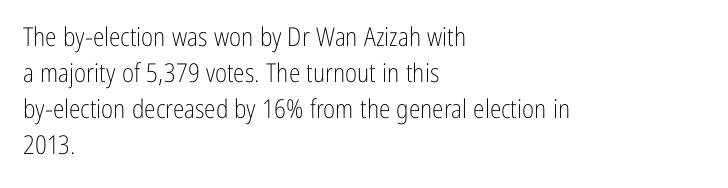
Teacher's note: observe the even left margin — that is flush-left alignment. Students, note that the glyphs here touch the page at normal intervals. Do the letters lean? They stand straight. Descenders hang freely into open space. Stem width sits at or under what a default text font uses.
